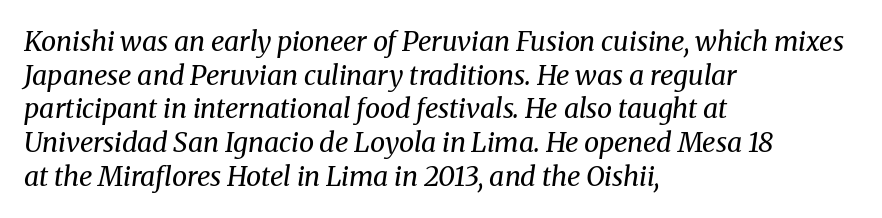
Q: Is the text bold? A: No.
Q: Is the text italic (slanted)? A: Yes, it leans right by about 8 degrees.
Q: Is the text underlined? A: No.
Q: How is the paragraph aligned? A: Left-aligned.
Q: Is the spacing between letters normal or unusually wide? A: Normal.
Q: Is the spacing between lines tight, normal or loose? A: Normal.
